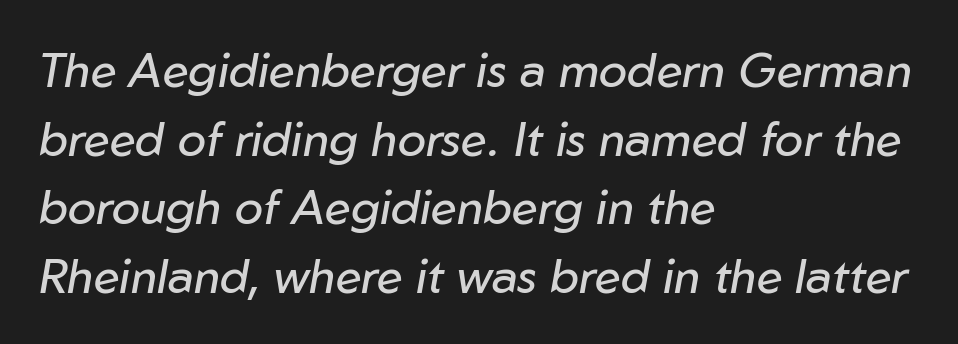
Quick note: underline off. Between one letter and the next there's only the usual sliver of space. No chunkiness to these letters — they're not bold. Is this a fixed-width face? No — the glyphs have proportional, varying widths.
